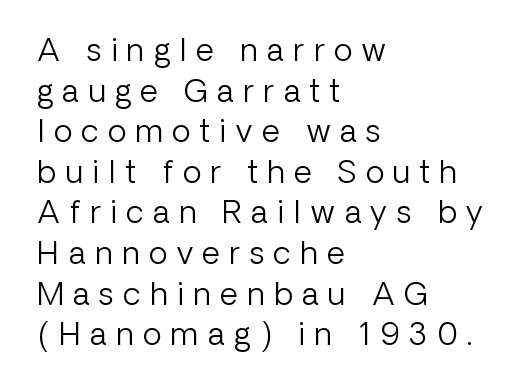
The area under the type is left untouched. The type family on display is of the sans-serif kind. Reading down the column, the eye jumps a familiar distance to each next line. The letters stand straight up with perfectly vertical stems. The passage shown is typed in a proportional face where columns would drift. The passage shown is not bold in any degree.
